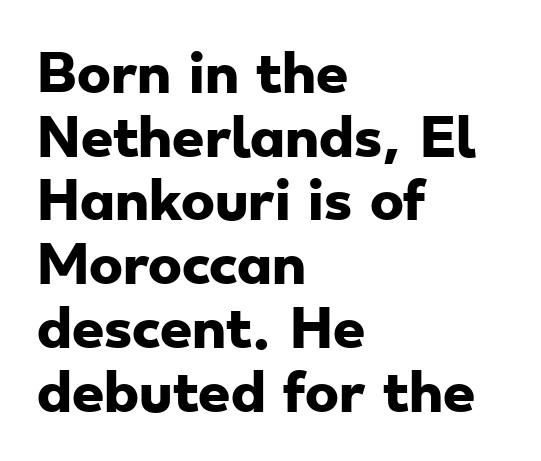
Q: Is the text bold? A: Yes.
Q: Is the typeface a serif or a sans-serif typeface? A: Sans-serif.
Q: Is the text underlined? A: No.
Q: How is the paragraph aligned? A: Left-aligned.
Q: Is the spacing between letters normal or unusually wide? A: Normal.
Q: Is the spacing between lines tight, normal or loose? A: Normal.
Q: Width (condensed, normal, or wide)? A: Wide.
Q: Stroke contrast? A: Low.
Q: x-height? A: Small.
Q: Monospaced? A: No.
